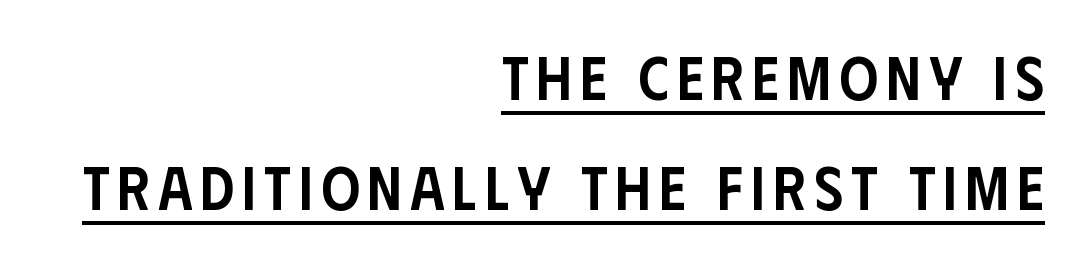
Each letter's strokes conclude bluntly, with no projecting serifs. These characters rest on top of a visible drawn line. If you drew a line through each stem, it would be perfectly vertical. Horizontal alignment here is rightward, an uncommon choice for prose.
